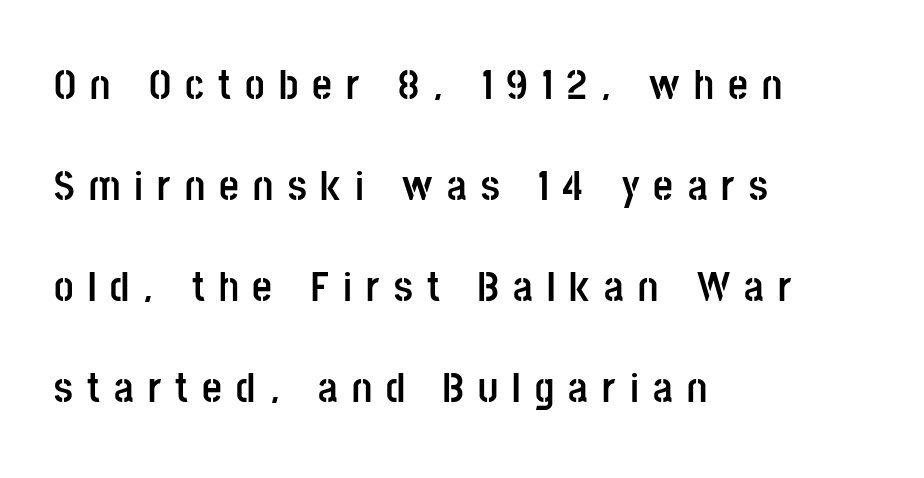
{"serif": "no", "italic": "no", "bold": "yes", "weight": "semibold", "width": "condensed", "stroke_contrast": "low", "x_height": "large", "monospaced": "no", "underline": "no", "align": "left", "line_spacing": "loose", "line_spacing_ratio": 2.35, "letter_spacing": "wide", "letter_spacing_em": 0.33, "glyph_px": 43}
